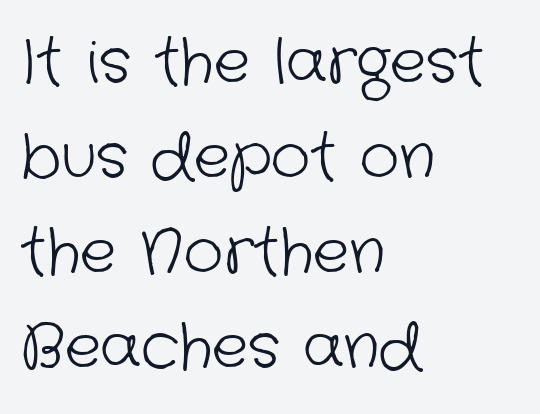
{"serif": "no", "bold": "no", "weight": "light", "width": "normal", "stroke_contrast": "low", "x_height": "medium", "monospaced": "no", "underline": "no", "align": "left", "line_spacing": "normal", "line_spacing_ratio": 1.56, "letter_spacing": "normal", "letter_spacing_em": 0.0, "glyph_px": 61}
